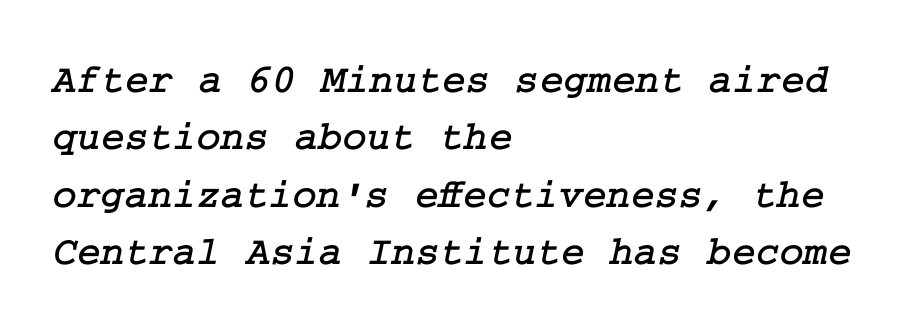
{"serif": "yes", "width": "normal", "stroke_contrast": "low", "x_height": "medium", "underline": "no", "align": "left", "line_spacing": "normal", "line_spacing_ratio": 1.4, "letter_spacing": "normal", "letter_spacing_em": 0.0, "glyph_px": 41}
